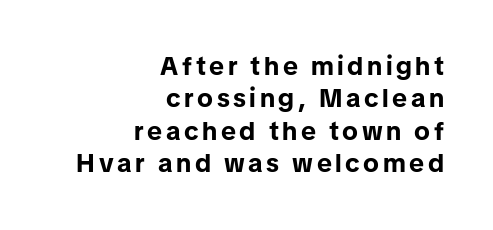
Q: Is the text bold? A: Yes.
Q: Is the text italic (slanted)? A: No, it is upright.
Q: Is the text underlined? A: No.
Q: How is the paragraph aligned? A: Right-aligned.
Q: Is the spacing between lines tight, normal or loose? A: Normal.
